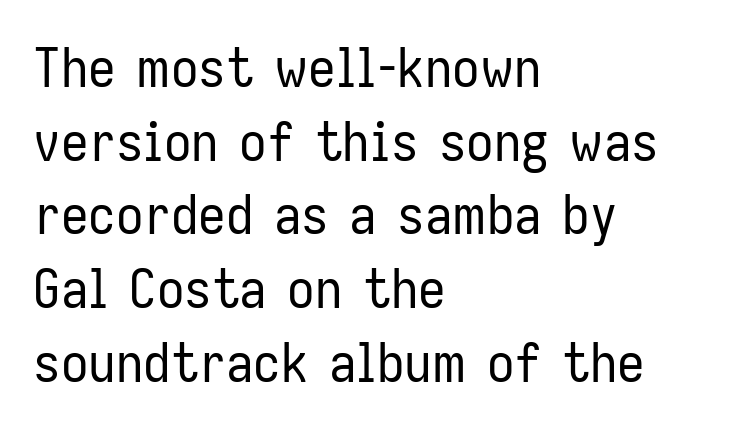
Does the type have serifs? No, each stem ends abruptly. Glyph-to-glyph distance matches everyday printed text. Has an underline been added? It has not. The letters advance in unequal steps, a hallmark of proportional type. Whoever set this chose a conventional vertical rhythm.
